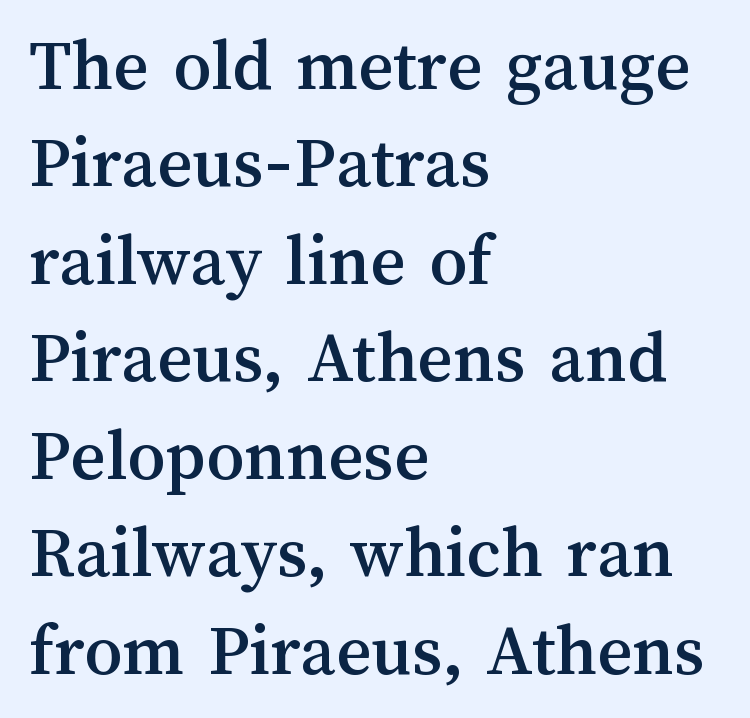
Q: Is the text italic (slanted)? A: No, it is upright.
Q: Is the text underlined? A: No.
Q: How is the paragraph aligned? A: Left-aligned.
Q: Is the spacing between letters normal or unusually wide? A: Normal.
Q: Is the spacing between lines tight, normal or loose? A: Normal.
Q: Width (condensed, normal, or wide)? A: Normal.
Q: Stroke contrast? A: Medium.
Q: x-height? A: Medium.
Q: Monospaced? A: No.
